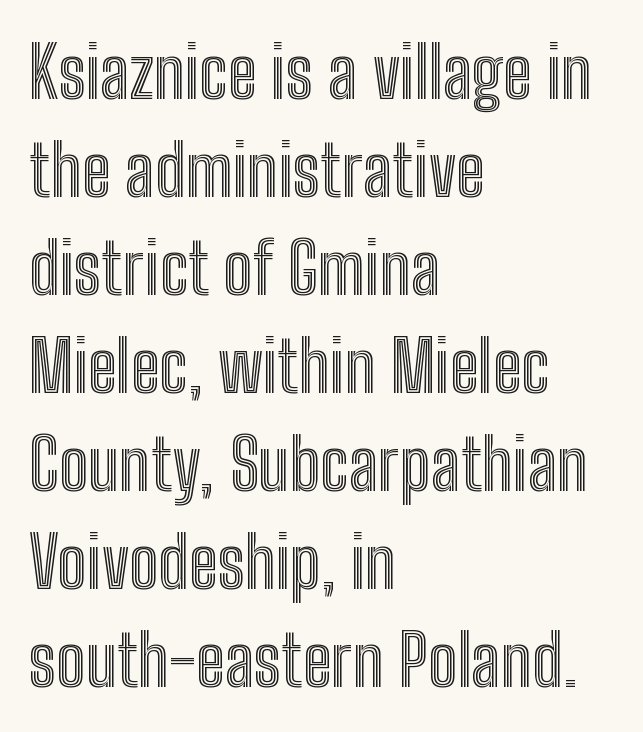
The letters sit at their default tracking, neither squeezed nor spread. The specimen omits any rule beneath the text block's lines. The compositor pushed each line to the left boundary. Notice how descenders clear the ascenders below comfortably — that's standard leading.
